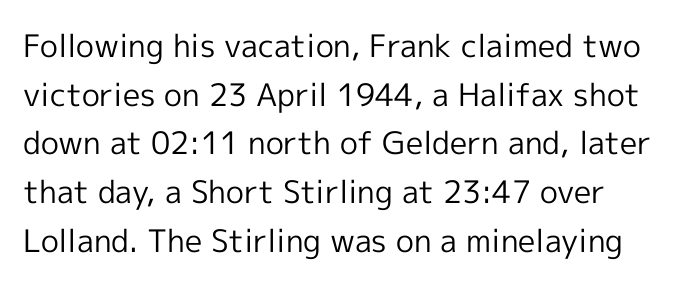
Q: Is the text bold? A: No.
Q: Is the text italic (slanted)? A: No, it is upright.
Q: Is the typeface a serif or a sans-serif typeface? A: Sans-serif.
Q: Is the text underlined? A: No.
Q: How is the paragraph aligned? A: Left-aligned.
Q: Is the spacing between letters normal or unusually wide? A: Normal.
Q: Is the spacing between lines tight, normal or loose? A: Normal.
Q: Width (condensed, normal, or wide)? A: Normal.
Q: x-height? A: Medium.
Q: Monospaced? A: No.
